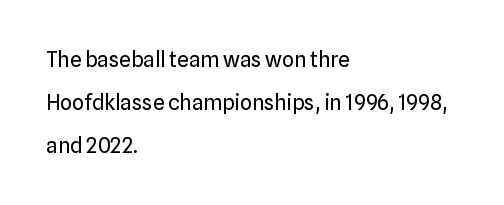
The image shows 21 px text type, upright; set left-aligned, loose line spacing (2.05x), normal letter spacing, not underlined.
